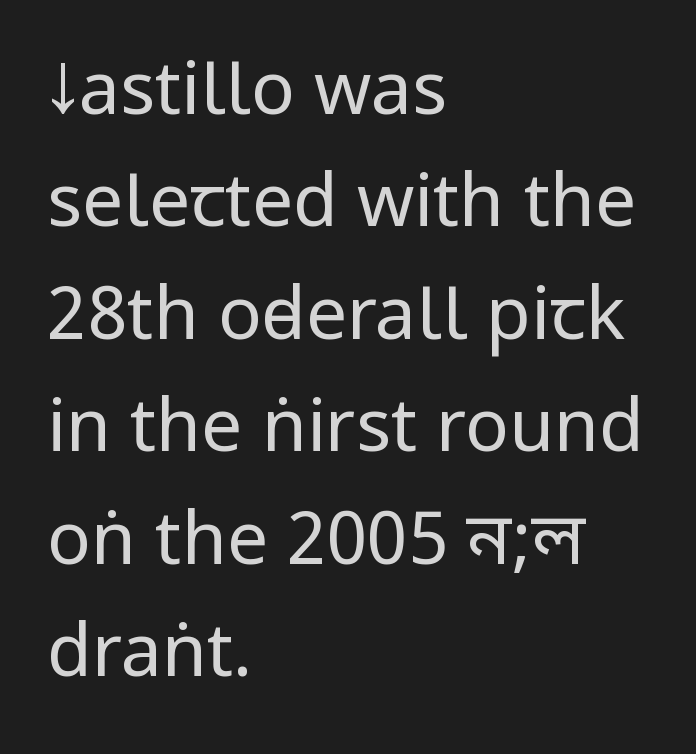
The image shows 73 px regular-weight, condensed sans-serif type, upright; set left-aligned, normal line spacing (1.54x), normal letter spacing, not underlined; low stroke contrast.
